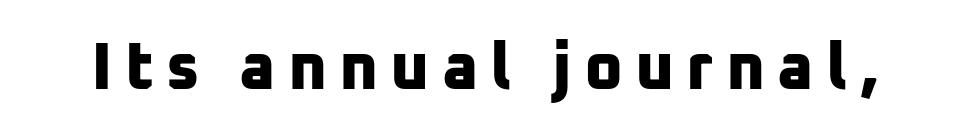
The image shows 66 px bold sans-serif type; set not underlined; low stroke contrast and a medium x-height.
